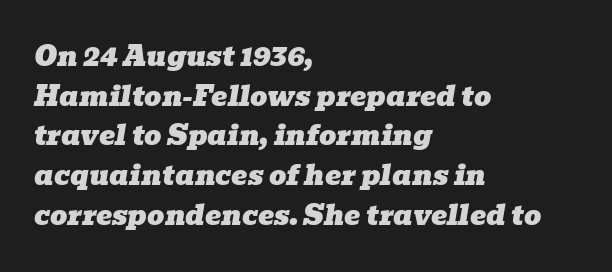
The rendering keeps characters at their native spacing. What's the leading like? Ordinary, nothing unusual. No word sits above an underline. Which margin do the lines hug? The left one — the right edge is uneven. The passage shown leans; its letterforms are oblique.
